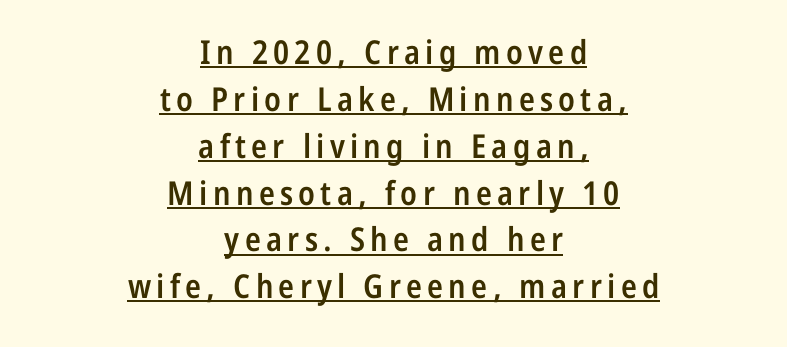
The image shows 33 px semibold, condensed sans-serif type, upright; set centered, normal line spacing (1.42x), underlined; low stroke contrast and a medium x-height.
